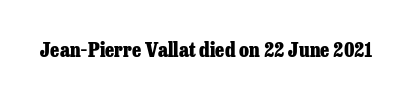
The rendering keeps characters at their native spacing. Underlining? Definitely not there. Nope, not italic — everything's standing straight. Set as a true bold cut, around the 700 mark.
